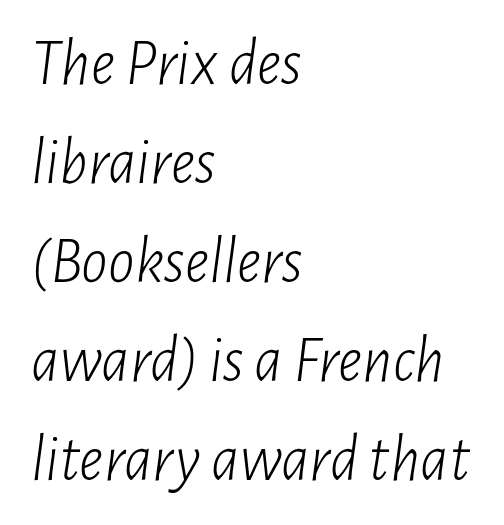
Every row of glyphs begins at an identical x-position on the left. Regular leading. Do the characters align in a grid? No, the font is proportional. The passage shown is not underscored anywhere. The font's italic variant was chosen for this text.
